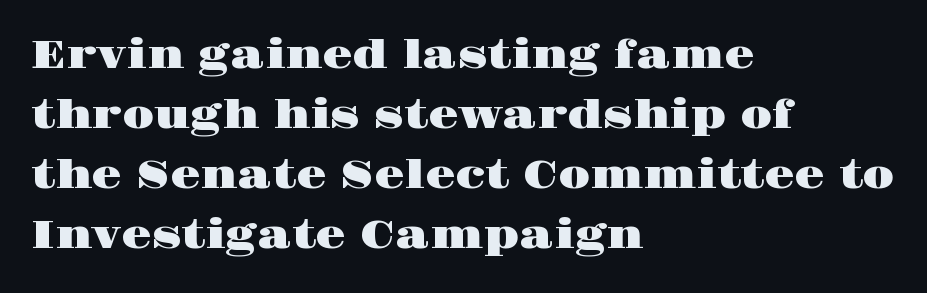
Observe the ordinary spacing: letters are neighbours, not strangers. Designer's note — italics off, roman on. The block of text has a typical density, with ordinary space between rows. Is this a sans? No — the strokes have serifs. The rag falls on the right side of this text block.
